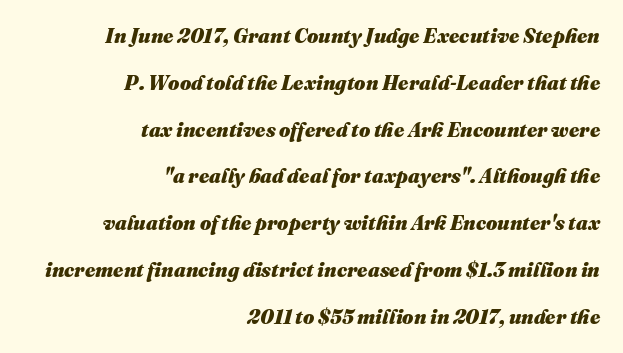
The image shows 20 px bold type, italic (leaning right); set right-aligned, loose line spacing (2.34x), normal letter spacing, not underlined.
